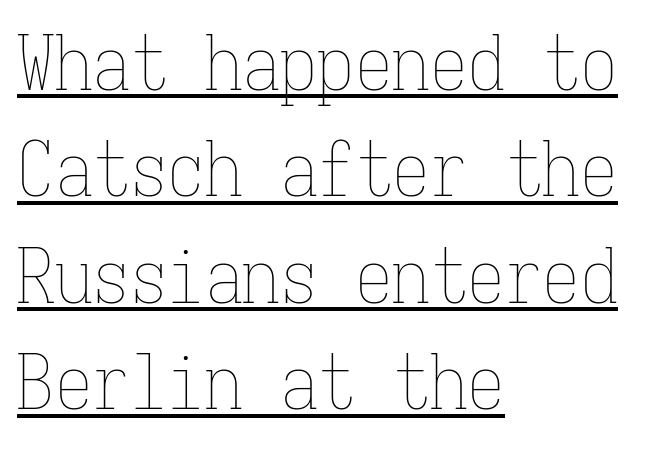
Q: Is the text bold? A: No.
Q: Is the text italic (slanted)? A: No, it is upright.
Q: Is the text underlined? A: Yes.
Q: How is the paragraph aligned? A: Left-aligned.
Q: Is the spacing between letters normal or unusually wide? A: Normal.
Q: Is the spacing between lines tight, normal or loose? A: Normal.
Q: Width (condensed, normal, or wide)? A: Condensed.
Q: Stroke contrast? A: Low.
Q: x-height? A: Medium.
Q: Monospaced? A: Yes.
